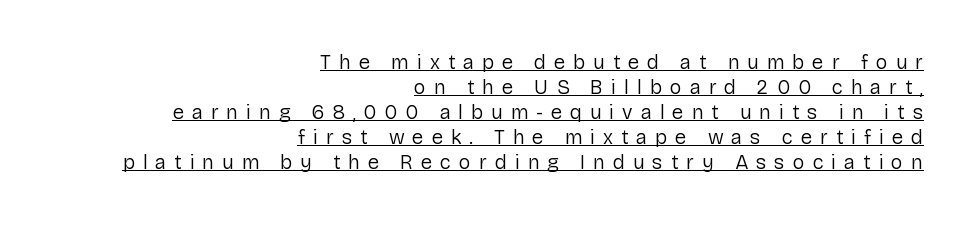
Q: Is the text bold? A: No.
Q: Is the text italic (slanted)? A: No, it is upright.
Q: Is the text underlined? A: Yes.
Q: How is the paragraph aligned? A: Right-aligned.
Q: Is the spacing between letters normal or unusually wide? A: Unusually wide.
Q: Is the spacing between lines tight, normal or loose? A: Normal.
